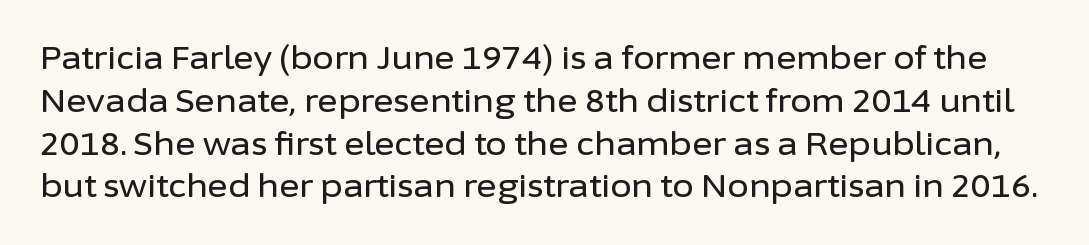
The letters sit at their default tracking, neither squeezed nor spread. Decoration check: the copy has no underline. Note the varied advance widths — an 'i' is clearly narrower than an 'm'. In terms of posture, this sample is upright.
